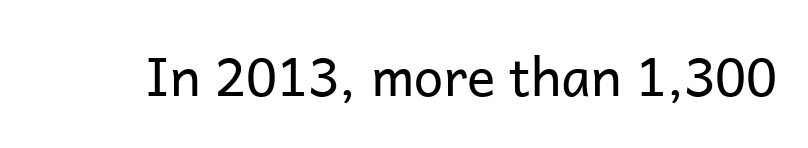
Q: Is the text bold? A: No.
Q: Is the text italic (slanted)? A: No, it is upright.
Q: Is the typeface a serif or a sans-serif typeface? A: Sans-serif.
Q: Is the text underlined? A: No.
Q: Is the spacing between letters normal or unusually wide? A: Normal.
Q: Width (condensed, normal, or wide)? A: Normal.
Q: Stroke contrast? A: Low.
Q: x-height? A: Medium.
Q: Monospaced? A: No.
